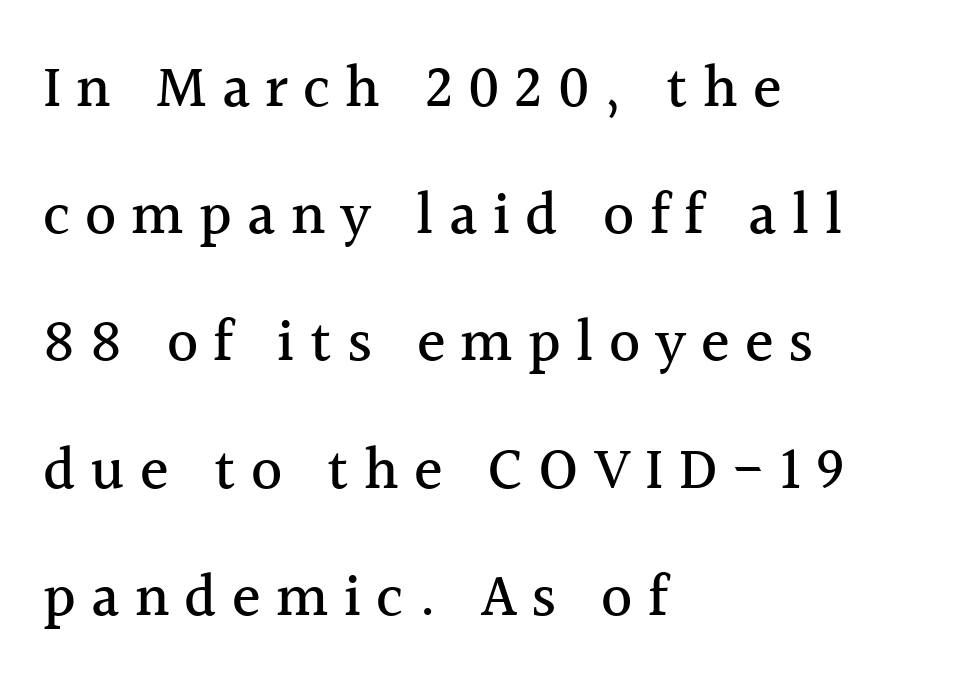
{"serif": "yes", "italic": "no", "width": "normal", "x_height": "medium", "monospaced": "no", "underline": "no", "align": "left", "line_spacing": "loose", "line_spacing_ratio": 2.12, "letter_spacing": "wide", "letter_spacing_em": 0.25, "glyph_px": 60}
